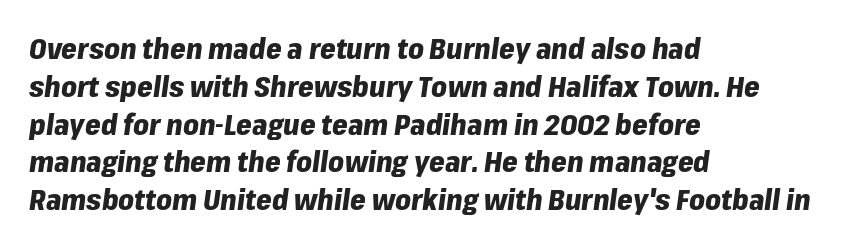
{"italic": "yes", "lean": "right", "slant_degrees": 8, "bold": "yes", "weight": "heavy", "width": "normal", "stroke_contrast": "low", "x_height": "medium", "monospaced": "no", "underline": "no", "align": "left", "line_spacing": "normal", "line_spacing_ratio": 1.35, "letter_spacing": "normal", "letter_spacing_em": 0.0, "glyph_px": 28}
